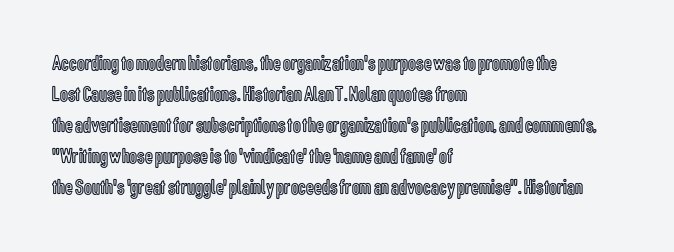
{"italic": "no", "underline": "no", "align": "left", "line_spacing": "normal", "line_spacing_ratio": 1.41, "letter_spacing": "normal", "letter_spacing_em": 0.0, "glyph_px": 22}
